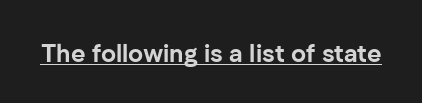
The image shows 25 px bold type, upright; set normal letter spacing, underlined.
